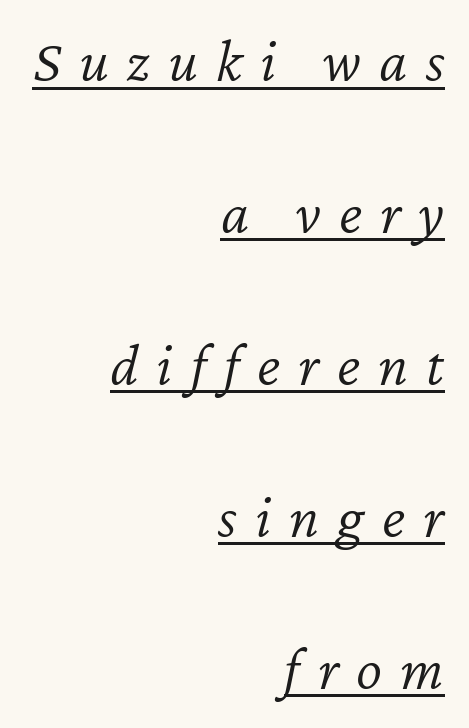
The image shows 62 px light type, italic (leaning right); set right-aligned, loose line spacing (2.45x), unusually wide letter spacing (+0.29 em), underlined; low stroke contrast and a medium x-height.
